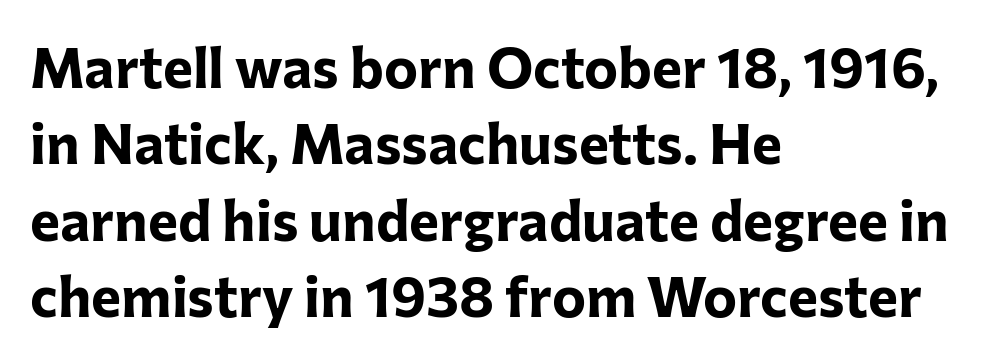
The image shows 57 px bold sans-serif type, upright; set left-aligned, normal line spacing (1.34x), normal letter spacing, not underlined; low stroke contrast and a medium x-height.
